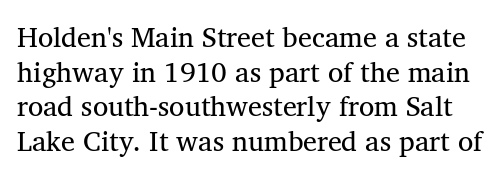
The image shows 28 px regular-weight serif type; set line spacing 1.24x, normal letter spacing, not underlined; medium stroke contrast and a medium x-height.
